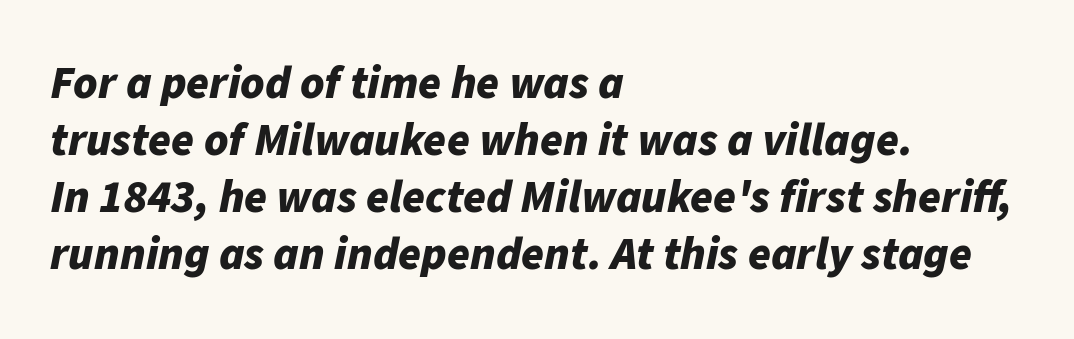
Q: Is the text bold? A: Yes.
Q: Is the text italic (slanted)? A: Yes, it leans right by about 11 degrees.
Q: Is the text underlined? A: No.
Q: How is the paragraph aligned? A: Left-aligned.
Q: Is the spacing between letters normal or unusually wide? A: Normal.
Q: Width (condensed, normal, or wide)? A: Normal.
Q: Stroke contrast? A: Low.
Q: x-height? A: Medium.
Q: Monospaced? A: No.
